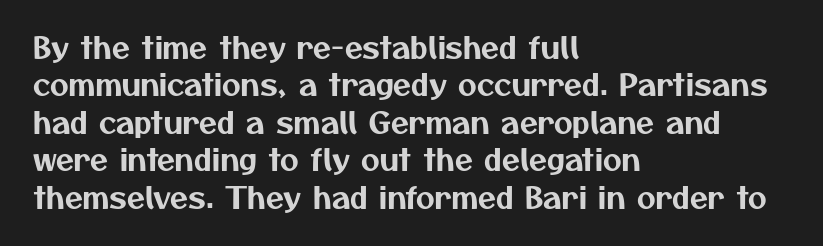
{"serif": "no", "width": "normal", "stroke_contrast": "medium", "x_height": "medium", "monospaced": "no", "underline": "no", "align": "left", "line_spacing": "normal", "line_spacing_ratio": 1.29, "letter_spacing": "normal", "letter_spacing_em": 0.0, "glyph_px": 29}
